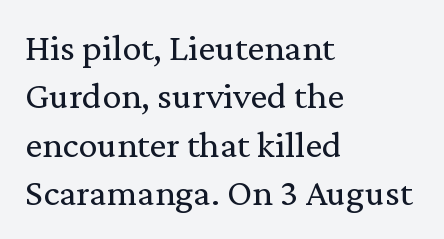
Q: Is the text bold? A: No.
Q: Is the text italic (slanted)? A: No, it is upright.
Q: Is the typeface a serif or a sans-serif typeface? A: Serif.
Q: Is the text underlined? A: No.
Q: How is the paragraph aligned? A: Left-aligned.
Q: Is the spacing between letters normal or unusually wide? A: Normal.
Q: Is the spacing between lines tight, normal or loose? A: Normal.
Q: Width (condensed, normal, or wide)? A: Normal.
Q: Stroke contrast? A: Low.
Q: x-height? A: Medium.
Q: Monospaced? A: No.
